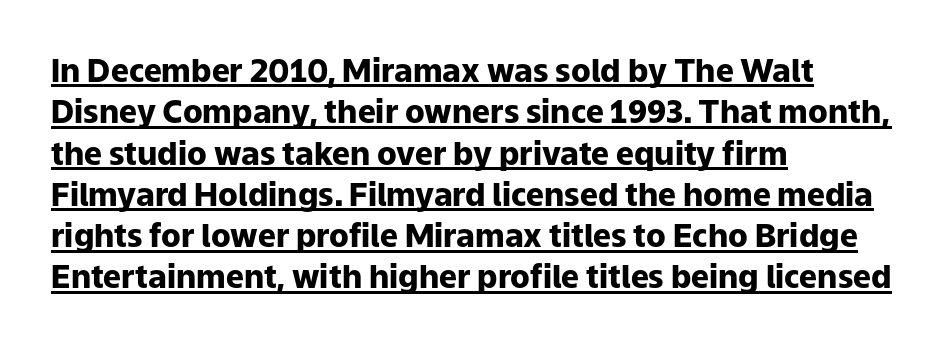
{"serif": "no", "italic": "no", "bold": "yes", "weight": "heavy", "width": "normal", "stroke_contrast": "low", "x_height": "medium", "monospaced": "no", "underline": "yes", "align": "left", "line_spacing": "normal", "line_spacing_ratio": 1.29, "letter_spacing": "normal", "letter_spacing_em": 0.0, "glyph_px": 32}
